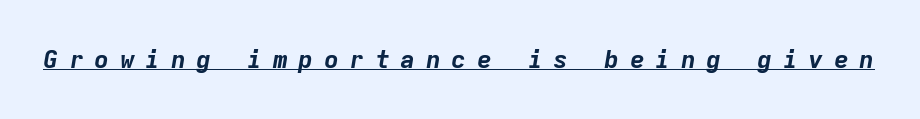
{"italic": "yes", "lean": "right", "slant_degrees": 9, "bold": "yes", "underline": "yes", "letter_spacing": "wide", "letter_spacing_em": 0.42, "glyph_px": 25}
